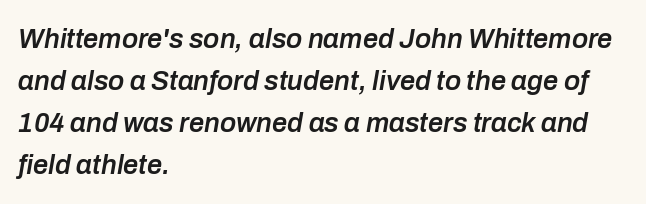
{"italic": "yes", "lean": "right", "slant_degrees": 10, "bold": "semi", "underline": "no", "align": "left", "line_spacing": "normal", "line_spacing_ratio": 1.55, "letter_spacing": "normal", "letter_spacing_em": 0.0, "glyph_px": 27}
